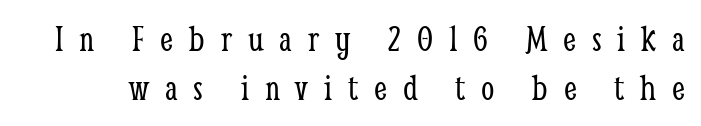
Q: Is the text bold? A: No.
Q: Is the text italic (slanted)? A: No, it is upright.
Q: Is the typeface a serif or a sans-serif typeface? A: Serif.
Q: Is the text underlined? A: No.
Q: Is the spacing between letters normal or unusually wide? A: Unusually wide.
Q: Is the spacing between lines tight, normal or loose? A: Normal.
Q: Width (condensed, normal, or wide)? A: Condensed.
Q: Stroke contrast? A: Low.
Q: x-height? A: Medium.
Q: Monospaced? A: No.
